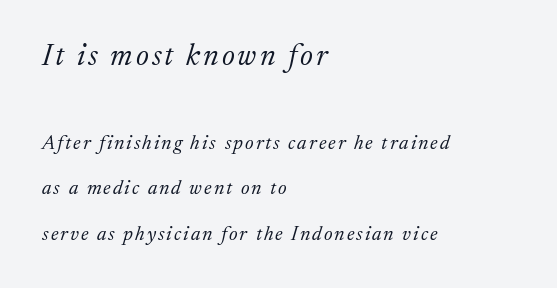
Q: Is the text bold? A: No.
Q: Is the text italic (slanted)? A: Yes, it leans right by about 17 degrees.
Q: Is the typeface a serif or a sans-serif typeface? A: Serif.
Q: Is the text underlined? A: No.
Q: How is the paragraph aligned? A: Left-aligned.
Q: Is the spacing between lines tight, normal or loose? A: Loose.
Q: Which block of text is set in a larger size, the first (top) or the second (bottom)? A: The first (top) one.
Q: Width (condensed, normal, or wide)? A: Normal.
Q: Stroke contrast? A: Medium.
Q: x-height? A: Medium.
Q: Monospaced? A: No.
